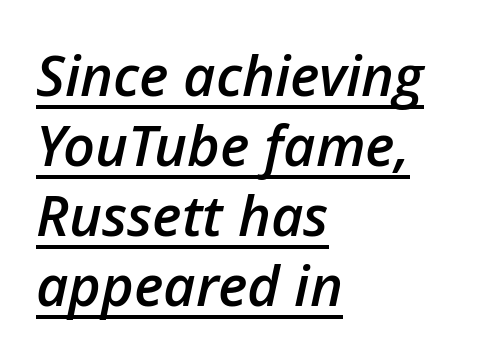
Every character sits at an angle, as italics do. Vertically, the passage feels balanced, rows spaced as you'd expect. Think of a printed novel: that variable character pitch is what you see here. The rendered words wear a rule along their underside. Layout note: lines flush left. The line texture is even and compact thanks to regular tracking.
